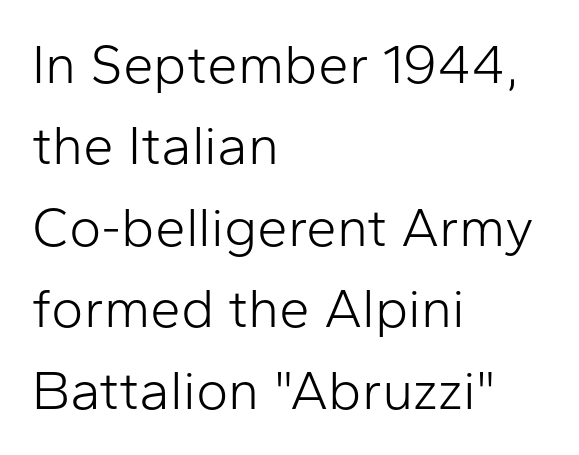
The image shows 55 px light sans-serif type, upright; set left-aligned, normal line spacing (1.48x), normal letter spacing, not underlined; low stroke contrast and a medium x-height.
